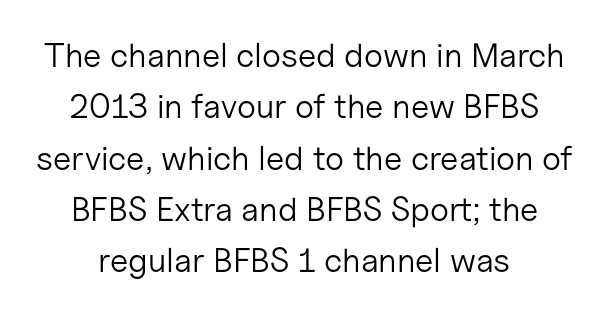
Words appear dense and cohesive because spacing is normal. Character widths vary here, with narrow letters taking less room than wide ones. A clean baseline with only descenders dipping below it. These glyphs show unthickened strokes, regular width or finer. Does the leading feel generous? No, just average. These lines stack symmetrically, like a column narrowing and widening about its center.
